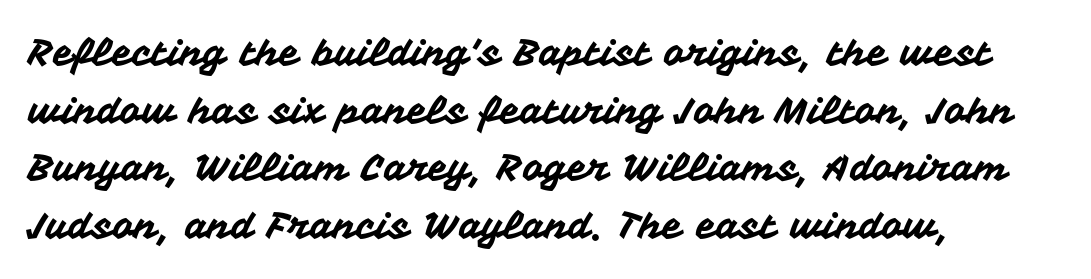
Varying glyph widths throughout — classic text-font behaviour. Regarding leading, the lines here are spaced in the standard way. Casual observation: everything's shoved over to the left. To sum up the face: it is a sans, with no serifs.
